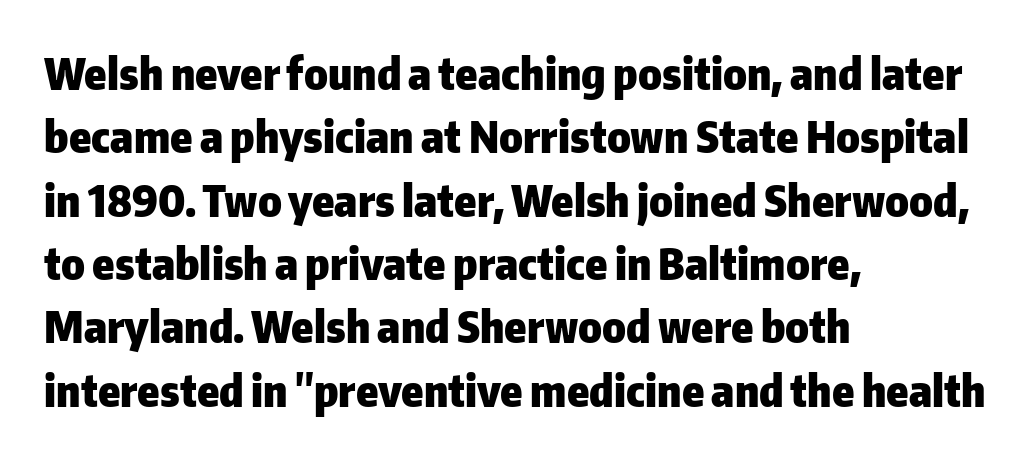
Q: Is the text bold? A: Yes.
Q: Is the text italic (slanted)? A: No, it is upright.
Q: Is the typeface a serif or a sans-serif typeface? A: Sans-serif.
Q: Is the text underlined? A: No.
Q: How is the paragraph aligned? A: Left-aligned.
Q: Is the spacing between letters normal or unusually wide? A: Normal.
Q: Is the spacing between lines tight, normal or loose? A: Normal.
Q: Width (condensed, normal, or wide)? A: Normal.
Q: Stroke contrast? A: Low.
Q: x-height? A: Medium.
Q: Monospaced? A: No.
